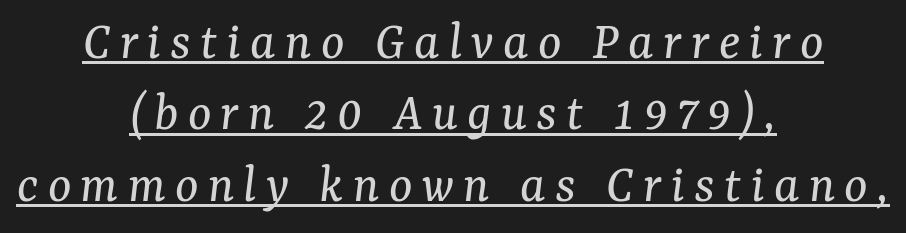
{"serif": "yes", "italic": "yes", "lean": "right", "slant_degrees": 7, "bold": "no", "weight": "regular", "width": "normal", "stroke_contrast": "medium", "x_height": "medium", "monospaced": "no", "underline": "yes", "align": "center", "line_spacing": "normal", "line_spacing_ratio": 1.3, "glyph_px": 55}
